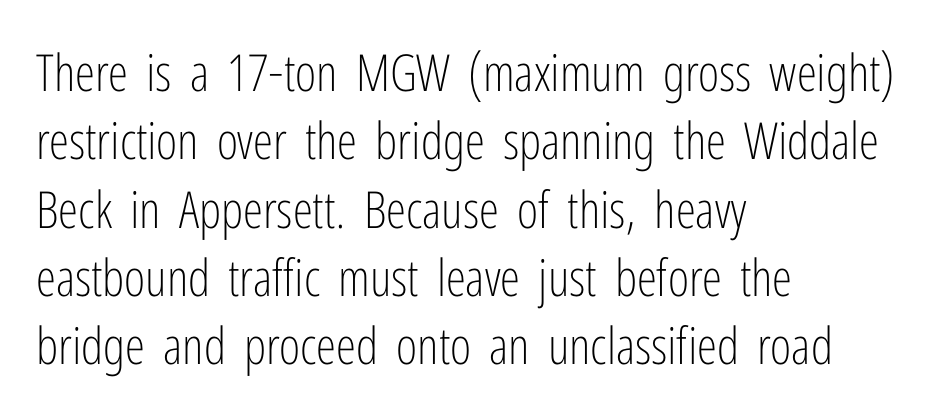
{"serif": "no", "italic": "no", "bold": "no", "weight": "light", "width": "condensed", "stroke_contrast": "low", "x_height": "medium", "monospaced": "no", "underline": "no", "align": "left", "line_spacing": "normal", "line_spacing_ratio": 1.34, "letter_spacing": "normal", "letter_spacing_em": 0.0, "glyph_px": 51}
